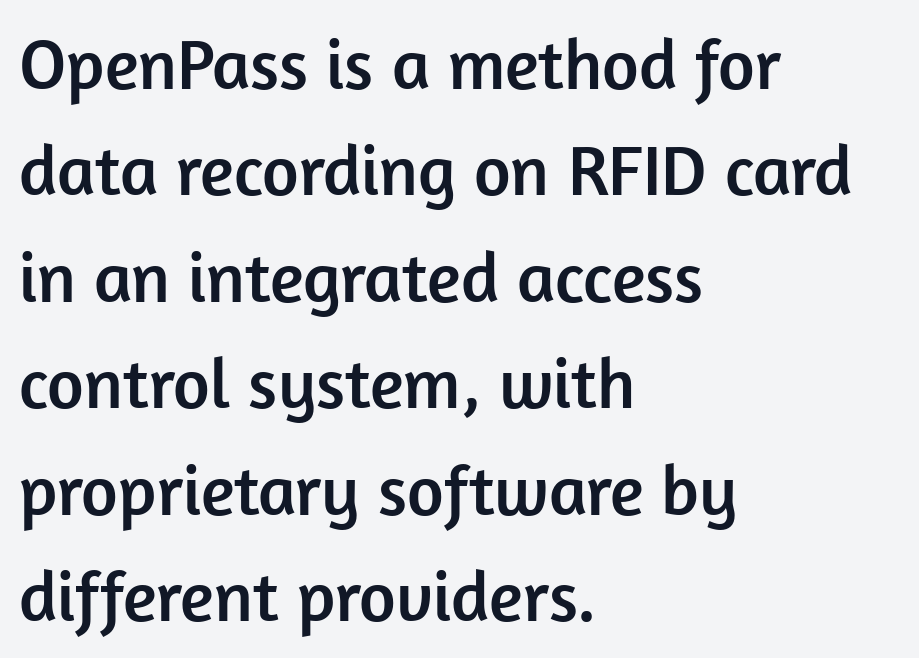
Q: Is the text italic (slanted)? A: No, it is upright.
Q: Is the typeface a serif or a sans-serif typeface? A: Sans-serif.
Q: Is the text underlined? A: No.
Q: How is the paragraph aligned? A: Left-aligned.
Q: Is the spacing between letters normal or unusually wide? A: Normal.
Q: Is the spacing between lines tight, normal or loose? A: Normal.
Q: Width (condensed, normal, or wide)? A: Normal.
Q: Stroke contrast? A: Low.
Q: x-height? A: Medium.
Q: Monospaced? A: No.
